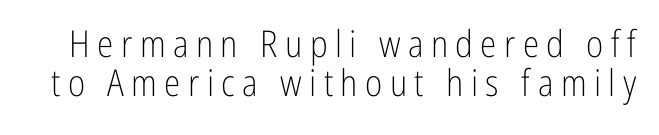
{"serif": "no", "italic": "no", "bold": "no", "weight": "light", "width": "condensed", "stroke_contrast": "low", "x_height": "medium", "monospaced": "no", "underline": "no", "line_spacing": "tight", "line_spacing_ratio": 1.05, "letter_spacing": "wide", "letter_spacing_em": 0.2, "glyph_px": 37}
